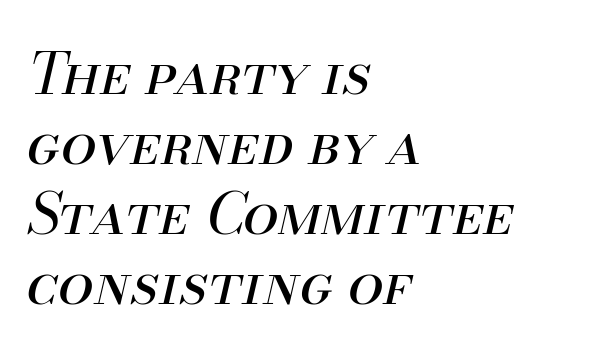
{"italic": "yes", "lean": "right", "slant_degrees": 13, "bold": "no", "weight": "regular", "width": "normal", "stroke_contrast": "medium", "x_height": "small", "monospaced": "no", "underline": "no", "align": "left", "line_spacing_ratio": 1.23, "letter_spacing": "normal", "letter_spacing_em": 0.0, "glyph_px": 57}
